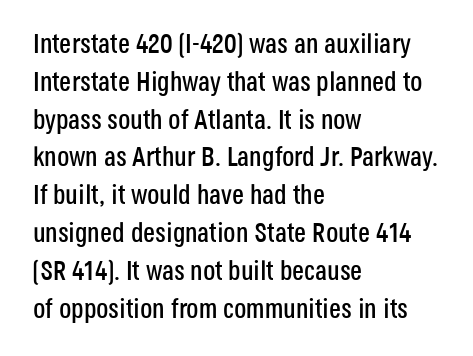
The image shows 27 px text type, upright; set left-aligned, normal line spacing (1.4x), normal letter spacing, not underlined.
